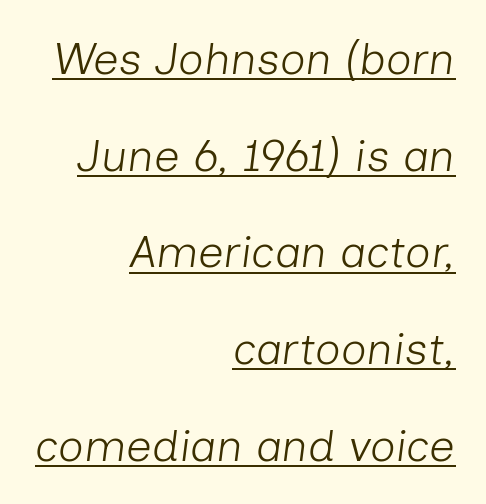
Q: Is the text bold? A: No.
Q: Is the text italic (slanted)? A: Yes, it leans right by about 7 degrees.
Q: Is the text underlined? A: Yes.
Q: How is the paragraph aligned? A: Right-aligned.
Q: Is the spacing between letters normal or unusually wide? A: Normal.
Q: Is the spacing between lines tight, normal or loose? A: Loose.
Q: Width (condensed, normal, or wide)? A: Normal.
Q: Stroke contrast? A: Low.
Q: x-height? A: Medium.
Q: Monospaced? A: No.
